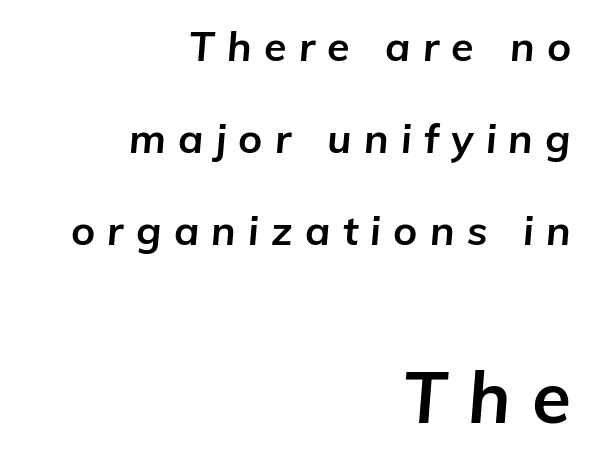
Glyph-to-glyph distance is far greater than everyday printed text. The lines are quadded right. Type without underlining. The font is running at its bold setting. If you squint, the bottom block still reads clearly — it's the larger of the two.
